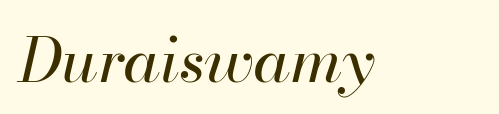
An italicized treatment has been applied to the whole sample. Each stroke keeps to a modest, everyday thickness or less. Here the designer chose a conventional face with non-uniform glyph widths. Bare-footed words on every line.
